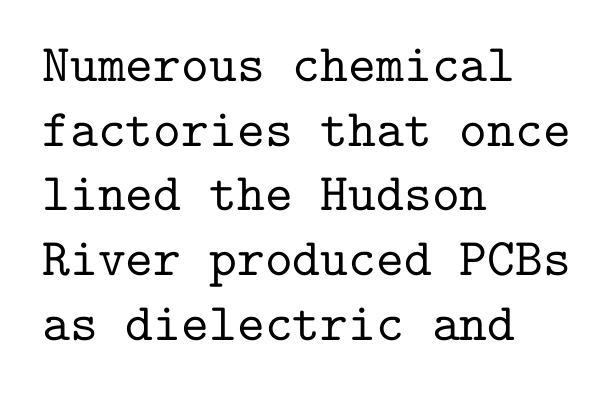
Q: Is the text italic (slanted)? A: No, it is upright.
Q: Is the typeface a serif or a sans-serif typeface? A: Serif.
Q: Is the text underlined? A: No.
Q: How is the paragraph aligned? A: Left-aligned.
Q: Is the spacing between letters normal or unusually wide? A: Normal.
Q: Width (condensed, normal, or wide)? A: Normal.
Q: Stroke contrast? A: Low.
Q: x-height? A: Medium.
Q: Monospaced? A: Yes.
